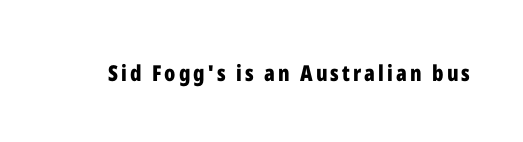
{"italic": "no", "bold": "yes", "underline": "no", "glyph_px": 22}
